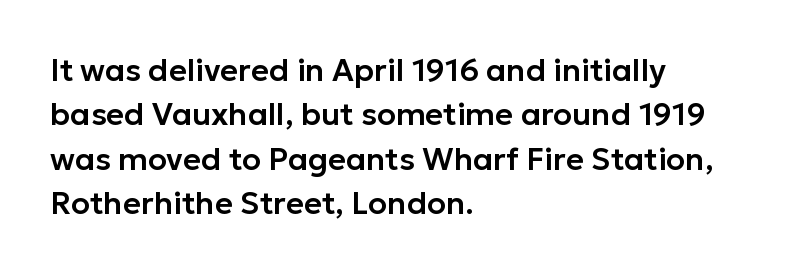
The image shows 31 px sans-serif type, upright; set left-aligned, normal line spacing (1.43x), normal letter spacing, not underlined; low stroke contrast and a medium x-height.
